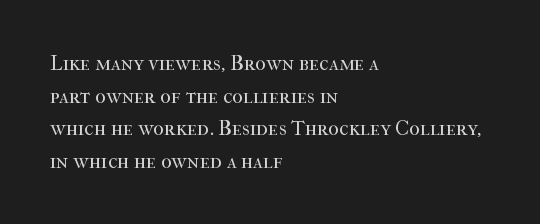
The image shows 21 px text type, upright; set left-aligned, normal line spacing (1.55x), normal letter spacing, not underlined.
